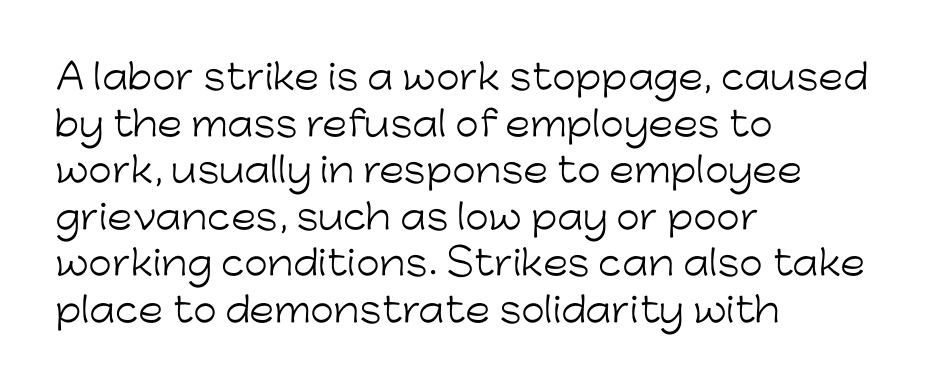
Q: Is the text bold? A: No.
Q: Is the text italic (slanted)? A: No, it is upright.
Q: Is the typeface a serif or a sans-serif typeface? A: Sans-serif.
Q: Is the text underlined? A: No.
Q: How is the paragraph aligned? A: Left-aligned.
Q: Is the spacing between letters normal or unusually wide? A: Normal.
Q: Is the spacing between lines tight, normal or loose? A: Normal.
Q: Width (condensed, normal, or wide)? A: Normal.
Q: Stroke contrast? A: Low.
Q: x-height? A: Medium.
Q: Monospaced? A: No.
